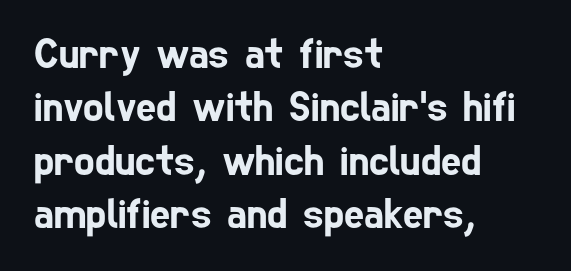
{"serif": "no", "width": "condensed", "stroke_contrast": "low", "x_height": "medium", "monospaced": "no", "underline": "no", "align": "left", "line_spacing_ratio": 1.24, "letter_spacing": "normal", "letter_spacing_em": 0.0, "glyph_px": 43}
